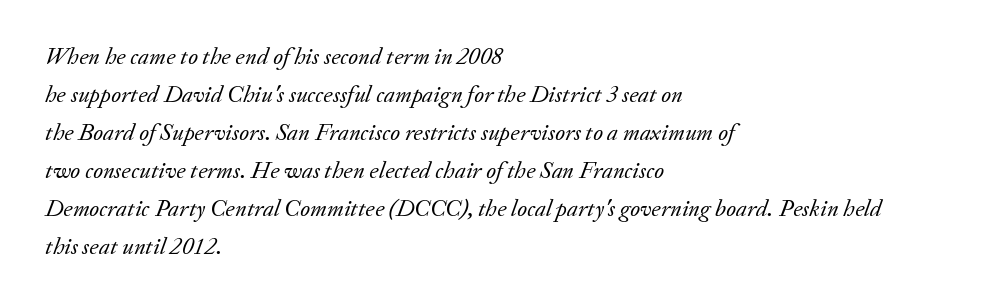
Q: Is the text bold? A: No.
Q: Is the text italic (slanted)? A: Yes, it leans right by about 20 degrees.
Q: Is the text underlined? A: No.
Q: How is the paragraph aligned? A: Left-aligned.
Q: Is the spacing between letters normal or unusually wide? A: Normal.
Q: Is the spacing between lines tight, normal or loose? A: Normal.
